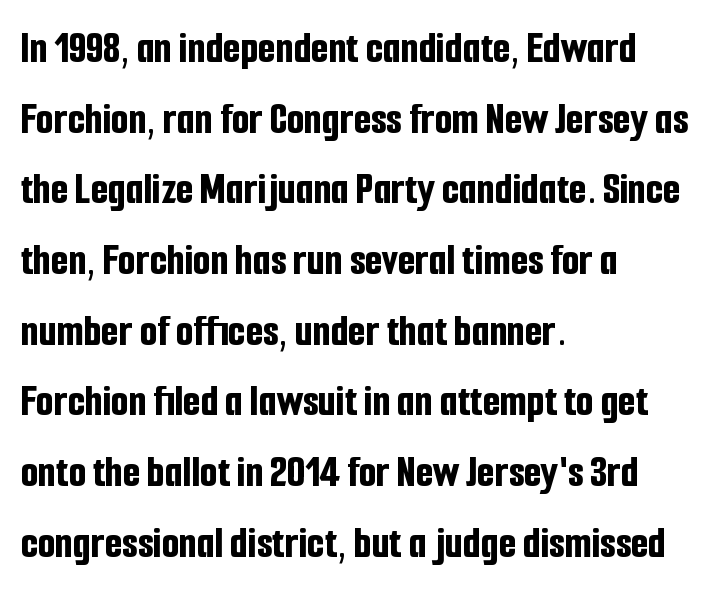
The image shows 45 px bold, condensed sans-serif type, upright; set left-aligned, normal line spacing (1.57x), normal letter spacing, not underlined; low stroke contrast and a medium x-height.
